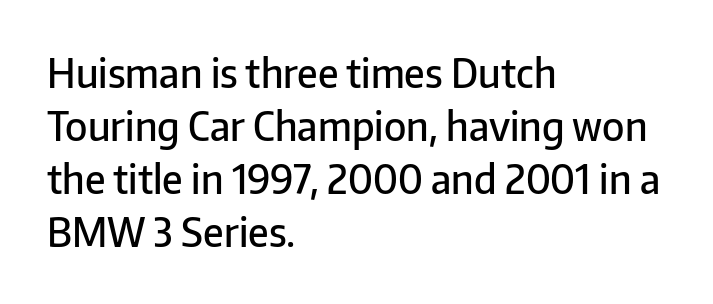
Horizontal bands of white between lines are of average thickness. The passage shown is not underscored anywhere. Typographic density is moderately raised because the face is semibold. Layout note: lines flush left. The line texture is even and compact thanks to regular tracking.
